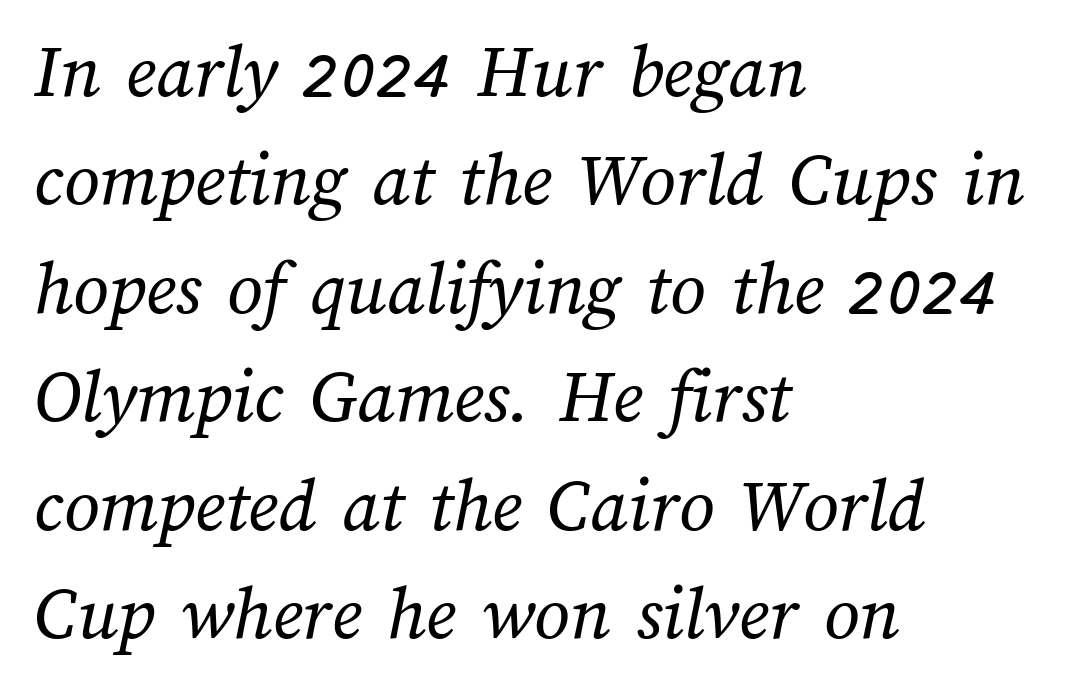
{"bold": "no", "weight": "regular", "width": "normal", "stroke_contrast": "medium", "x_height": "medium", "monospaced": "no", "underline": "no", "align": "left", "line_spacing": "normal", "line_spacing_ratio": 1.39, "letter_spacing": "normal", "letter_spacing_em": 0.0, "glyph_px": 78}
